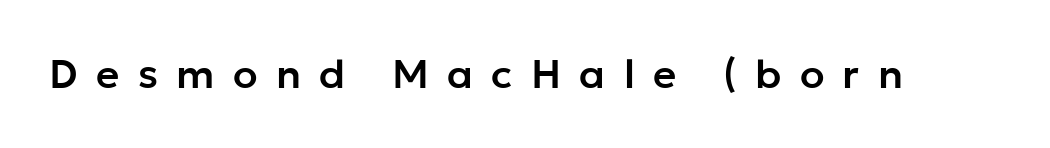
The image shows 40 px sans-serif type, upright; set unusually wide letter spacing (+0.46 em), not underlined; low stroke contrast and a medium x-height.
